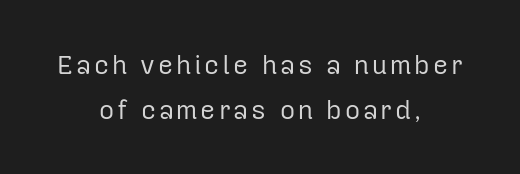
The image shows 26 px text type, upright; set centered, line spacing 1.72x, not underlined.
